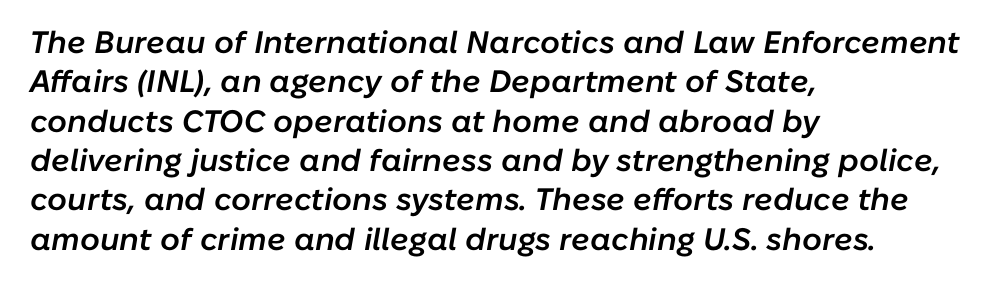
Q: Is the text bold? A: Semi-bold.
Q: Is the text italic (slanted)? A: Yes, it leans right by about 10 degrees.
Q: Is the text underlined? A: No.
Q: How is the paragraph aligned? A: Left-aligned.
Q: Is the spacing between letters normal or unusually wide? A: Normal.
Q: Is the spacing between lines tight, normal or loose? A: Normal.
Q: Width (condensed, normal, or wide)? A: Normal.
Q: Stroke contrast? A: Low.
Q: x-height? A: Medium.
Q: Monospaced? A: No.
